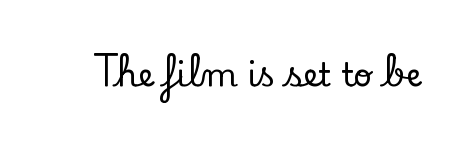
The passage shown is typed in a proportional face where columns would drift. Does extra space separate the letters? No, they use regular spacing. The passage shown is not underscored anywhere. These lines were composed using upright roman letters.
